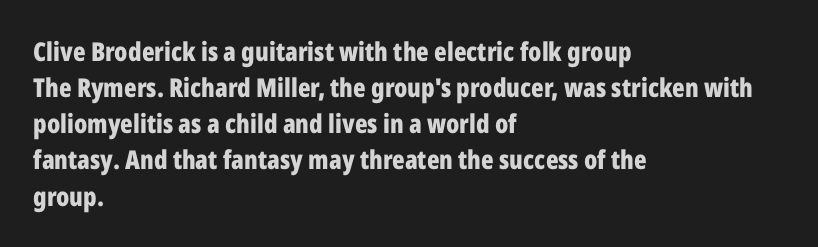
Clear beneath every line of the passage. The typography opts for an upright posture over an oblique one. Evenly set lines give the paragraph a standard silhouette. Standard letterfit; no display-style spreading of the glyphs. The compositor pushed each line to the left boundary.
